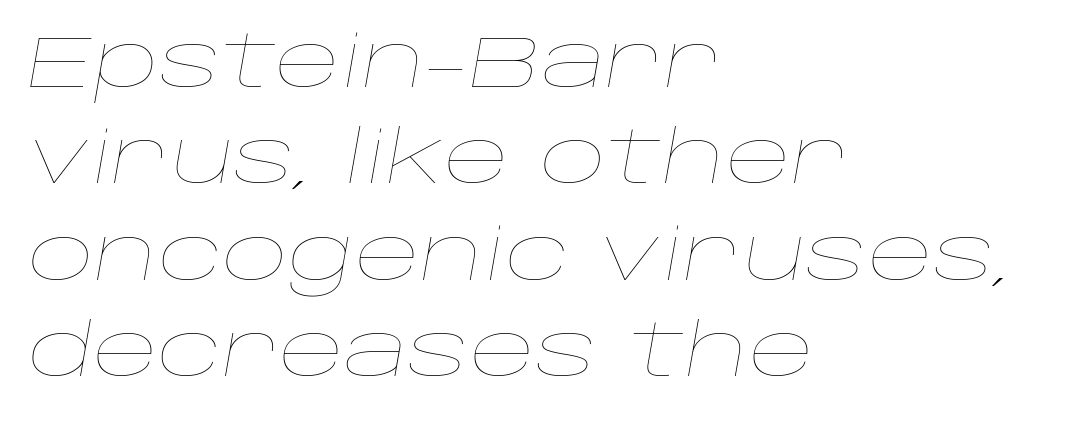
Q: Is the text bold? A: No.
Q: Is the text italic (slanted)? A: Yes, it leans right by about 10 degrees.
Q: Is the text underlined? A: No.
Q: How is the paragraph aligned? A: Left-aligned.
Q: Is the spacing between letters normal or unusually wide? A: Normal.
Q: Is the spacing between lines tight, normal or loose? A: Normal.
Q: Width (condensed, normal, or wide)? A: Wide.
Q: Stroke contrast? A: Low.
Q: x-height? A: Large.
Q: Monospaced? A: No.
